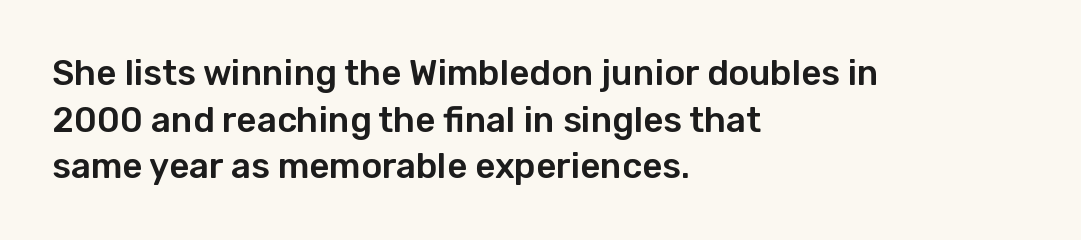
Q: Is the text italic (slanted)? A: No, it is upright.
Q: Is the typeface a serif or a sans-serif typeface? A: Sans-serif.
Q: Is the text underlined? A: No.
Q: How is the paragraph aligned? A: Left-aligned.
Q: Is the spacing between letters normal or unusually wide? A: Normal.
Q: Is the spacing between lines tight, normal or loose? A: Normal.
Q: Width (condensed, normal, or wide)? A: Normal.
Q: Stroke contrast? A: Low.
Q: x-height? A: Medium.
Q: Monospaced? A: No.
